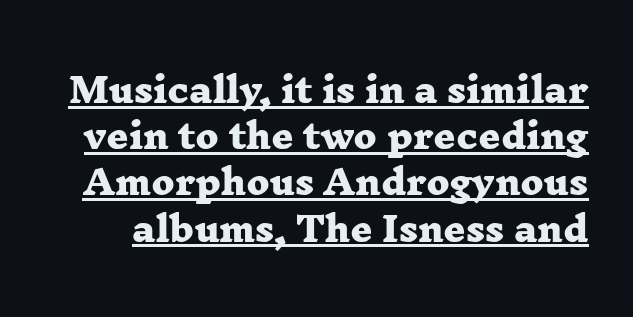
Q: Is the text bold? A: Yes.
Q: Is the typeface a serif or a sans-serif typeface? A: Serif.
Q: Is the text underlined? A: Yes.
Q: Is the spacing between letters normal or unusually wide? A: Normal.
Q: Is the spacing between lines tight, normal or loose? A: Normal.
Q: Width (condensed, normal, or wide)? A: Wide.
Q: Stroke contrast? A: Low.
Q: x-height? A: Medium.
Q: Monospaced? A: No.
